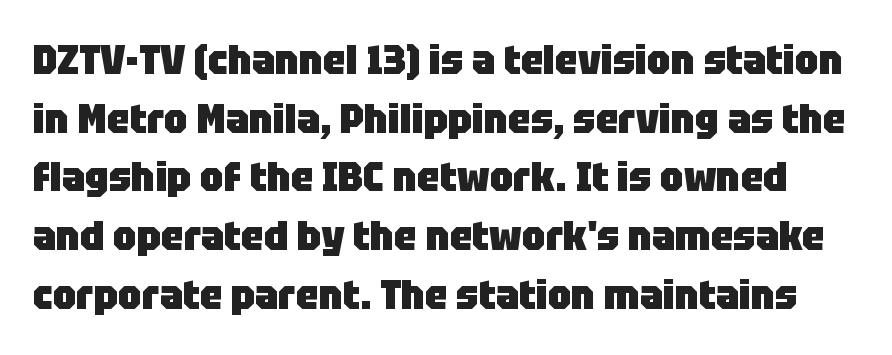
{"serif": "no", "italic": "no", "bold": "yes", "weight": "heavy", "width": "normal", "stroke_contrast": "low", "x_height": "large", "monospaced": "no", "underline": "no", "line_spacing": "normal", "line_spacing_ratio": 1.43, "letter_spacing": "normal", "letter_spacing_em": 0.0, "glyph_px": 41}
